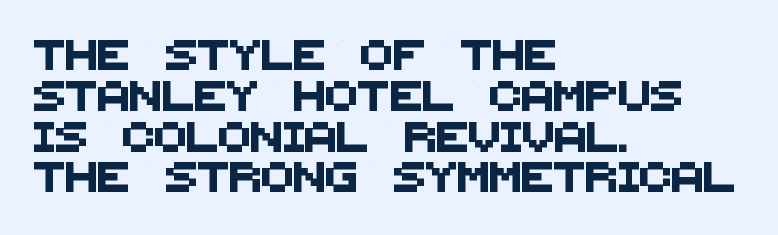
The image shows 30 px sans-serif type; set left-aligned, normal line spacing (1.36x), normal letter spacing, not underlined; medium stroke contrast and a large x-height.
